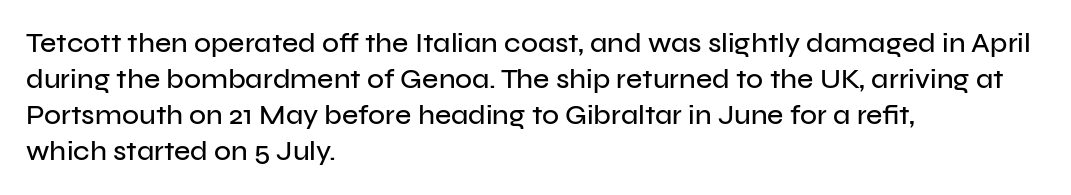
These lines sit exactly where default settings would place them. Plain, unruled lines of type. Compared with typical body copy, the letter spacing here is the same. You can tell from the bare stems that sans-serif type was used. Tall strokes in this sample are plumb rather than angled. If you drew a ruler down the left edge, every line would touch it.
